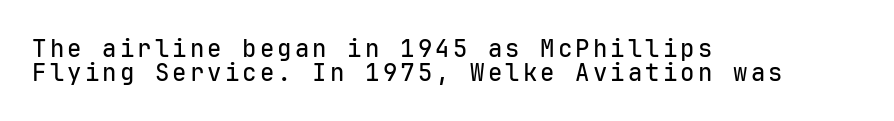
How would I describe the line gaps? Narrow and economical. A typesetter would mark this as roman, not italic. Alignment: flush left. Beneath every word, the page is bare.
